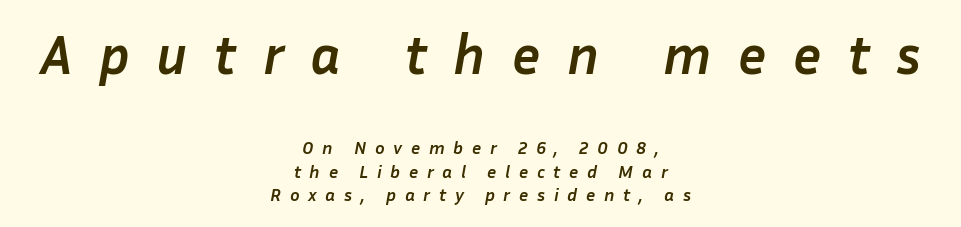
Between these two stacked blocks, the higher one wins on size. Note the varied advance widths — an 'i' is clearly narrower than an 'm'. The passage shown is not underscored anywhere. Loose tracking; the words dissolve into strings of separated letters. Each new line begins a customary step beneath the previous one.
